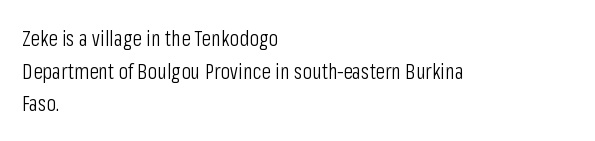
Q: Is the text bold? A: No.
Q: Is the text italic (slanted)? A: No, it is upright.
Q: Is the text underlined? A: No.
Q: How is the paragraph aligned? A: Left-aligned.
Q: Is the spacing between letters normal or unusually wide? A: Normal.
Q: Is the spacing between lines tight, normal or loose? A: Normal.
